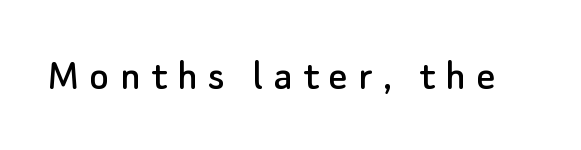
Unmarked baselines from the first word to the last. Check where the strokes stop: nothing finishes them off — pure sans. Does the lettering tilt? It doesn't — this is upright. Students, note that the glyphs here are deliberately spaced far apart. You could not count columns in this text — the font is proportionally spaced.
